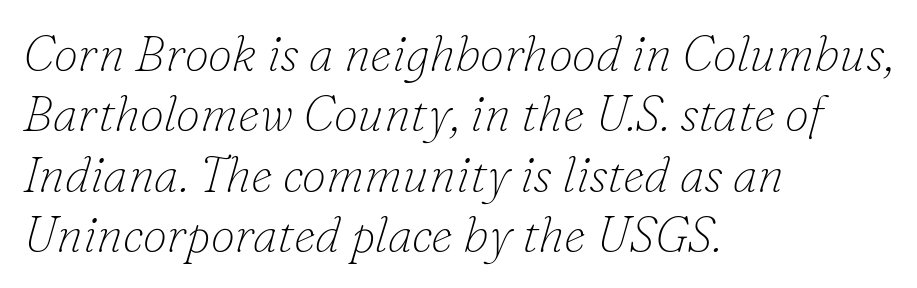
Q: Is the text bold? A: No.
Q: Is the text italic (slanted)? A: Yes, it leans right by about 16 degrees.
Q: Is the typeface a serif or a sans-serif typeface? A: Serif.
Q: Is the text underlined? A: No.
Q: How is the paragraph aligned? A: Left-aligned.
Q: Is the spacing between letters normal or unusually wide? A: Normal.
Q: Width (condensed, normal, or wide)? A: Normal.
Q: Stroke contrast? A: Low.
Q: x-height? A: Small.
Q: Monospaced? A: No.
